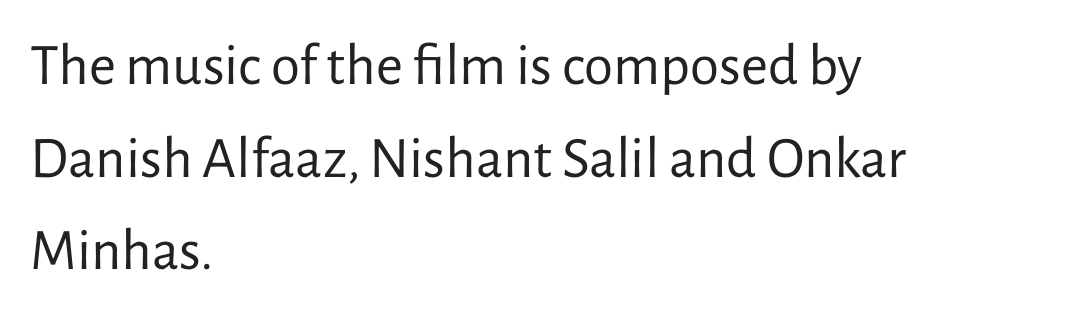
Rule under the text: the space is simply empty. The letterforms sit shoulder to shoulder at normal distance. Do the characters align in a grid? No, the font is proportional. Unlike a traditional serif, this face leaves its strokes unadorned.
